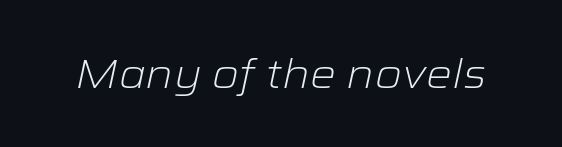
The image shows 41 px light, wide type, italic (leaning right); set normal letter spacing, not underlined; low stroke contrast and a medium x-height.
